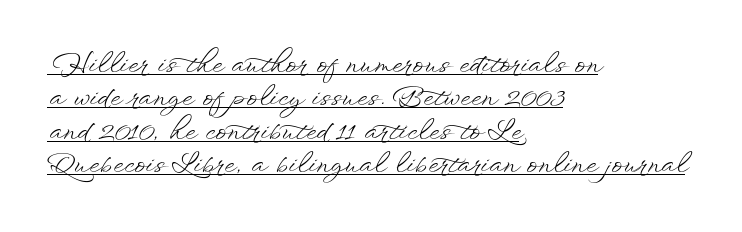
Q: Is the text bold? A: No.
Q: Is the text italic (slanted)? A: Yes.
Q: Is the text underlined? A: Yes.
Q: How is the paragraph aligned? A: Left-aligned.
Q: Is the spacing between letters normal or unusually wide? A: Normal.
Q: Is the spacing between lines tight, normal or loose? A: Normal.
